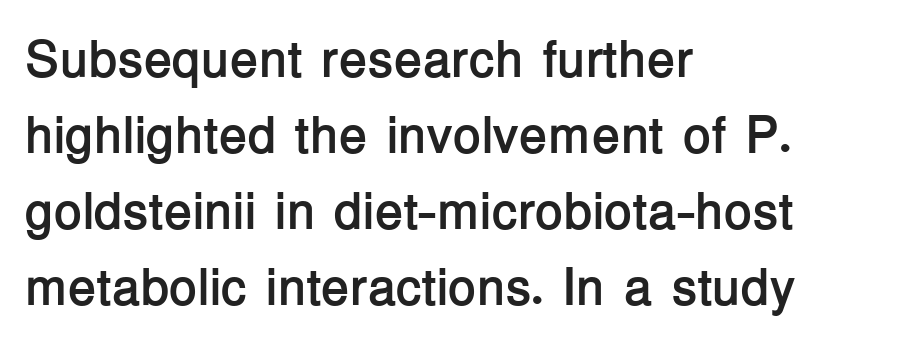
The image shows 52 px semibold sans-serif type, upright; set left-aligned, normal line spacing (1.46x), normal letter spacing, not underlined; low stroke contrast and a medium x-height.
